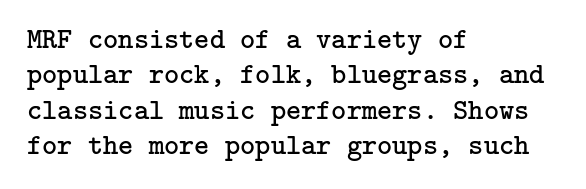
Q: Is the text bold? A: No.
Q: Is the text italic (slanted)? A: No, it is upright.
Q: Is the typeface a serif or a sans-serif typeface? A: Serif.
Q: Is the text underlined? A: No.
Q: How is the paragraph aligned? A: Left-aligned.
Q: Is the spacing between letters normal or unusually wide? A: Normal.
Q: Width (condensed, normal, or wide)? A: Normal.
Q: Stroke contrast? A: Low.
Q: x-height? A: Medium.
